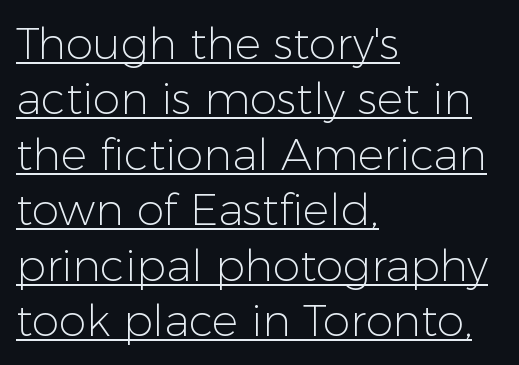
No extra tracking has been applied to these lines. Spacing verdict: proportional, widths tailored to each character. Check where the strokes stop: nothing finishes them off — pure sans. The axis of the letterforms is exactly vertical.
